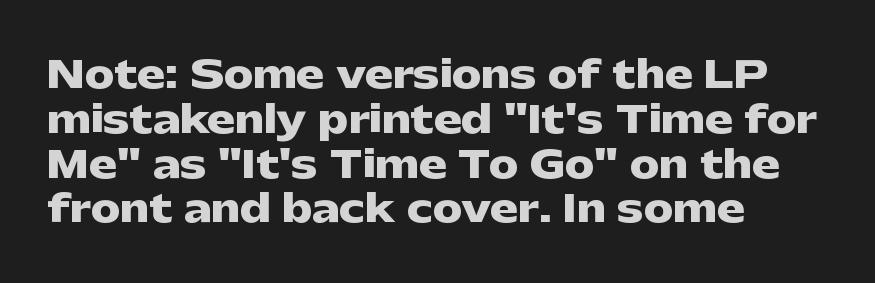
The image shows 37 px heavy, wide sans-serif type, upright; set left-aligned, line spacing 1.21x, normal letter spacing, not underlined; low stroke contrast and a medium x-height.
